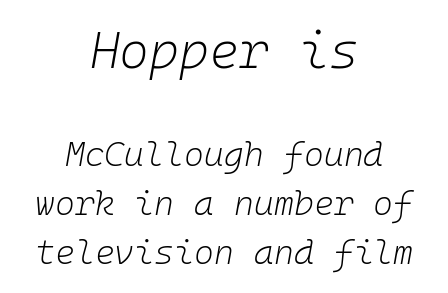
The image shows 51 px light type, italic (leaning right), monospaced; set centered, normal line spacing (1.44x), normal letter spacing, not underlined; the first (top) block is 1.5x larger; low stroke contrast and a medium x-height.
